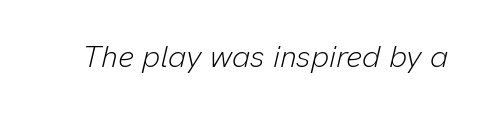
The image shows 31 px light type, italic (leaning right); set normal letter spacing, not underlined; low stroke contrast and a medium x-height.
